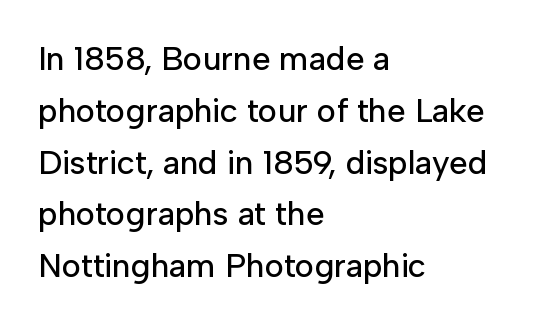
{"serif": "no", "italic": "no", "width": "normal", "stroke_contrast": "low", "x_height": "medium", "monospaced": "no", "underline": "no", "align": "left", "line_spacing": "normal", "line_spacing_ratio": 1.57, "letter_spacing": "normal", "letter_spacing_em": 0.0, "glyph_px": 33}
